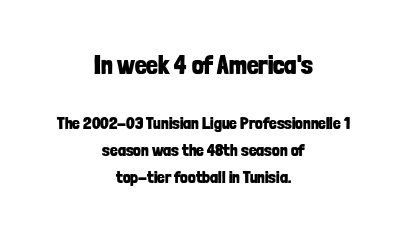
Compare the two chunks: the upper has the greater cap height. Quick note: not italic, upright. This sample is center-justified, so both line endings float freely. Notice how descenders clear the ascenders below comfortably — that's standard leading. No word sits above an underline. Tracking value appears to be zero — textbook default spacing.
